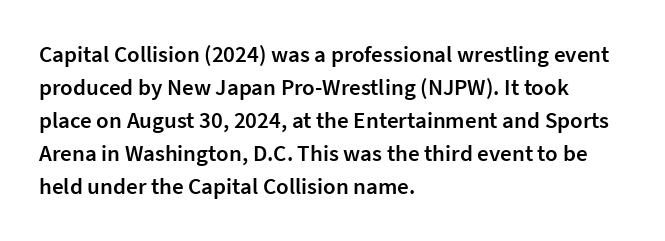
Default kerning and tracking; the words read as compact shapes. Quick note: interline space is typical. This rendering features lettering with no underline. Left-aligned paragraph, ragged on the right. The strokes are fattened partway — semibold, not bold. Italic: no, the glyphs are upright roman.
